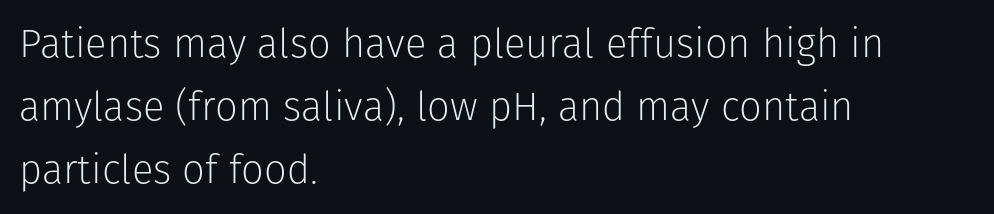
Q: Is the text bold? A: No.
Q: Is the text italic (slanted)? A: No, it is upright.
Q: Is the typeface a serif or a sans-serif typeface? A: Sans-serif.
Q: Is the text underlined? A: No.
Q: How is the paragraph aligned? A: Left-aligned.
Q: Is the spacing between letters normal or unusually wide? A: Normal.
Q: Is the spacing between lines tight, normal or loose? A: Normal.
Q: Width (condensed, normal, or wide)? A: Normal.
Q: Stroke contrast? A: Low.
Q: x-height? A: Medium.
Q: Monospaced? A: No.
